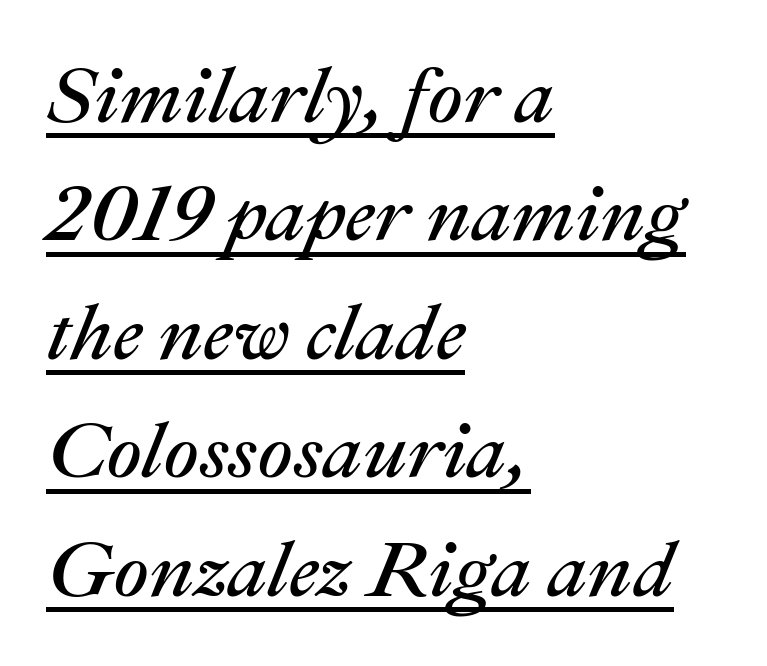
Q: Is the text bold? A: No.
Q: Is the text italic (slanted)? A: Yes, it leans right by about 22 degrees.
Q: Is the text underlined? A: Yes.
Q: How is the paragraph aligned? A: Left-aligned.
Q: Is the spacing between letters normal or unusually wide? A: Normal.
Q: Is the spacing between lines tight, normal or loose? A: Normal.
Q: Width (condensed, normal, or wide)? A: Normal.
Q: Stroke contrast? A: Medium.
Q: x-height? A: Medium.
Q: Monospaced? A: No.
